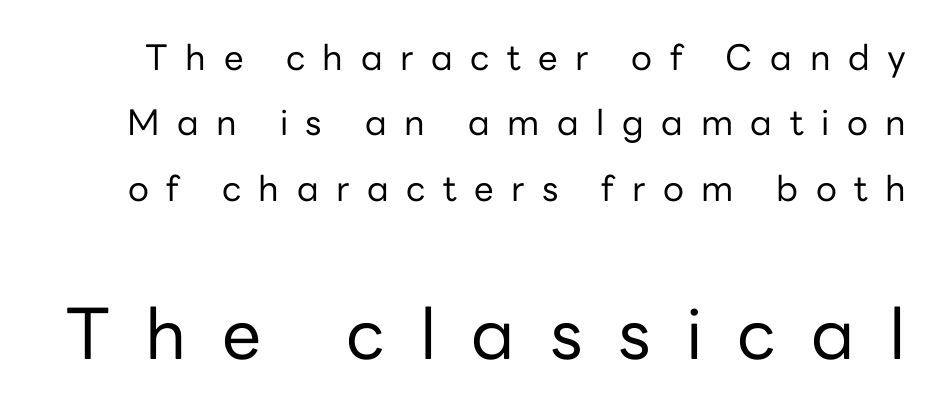
Ascenders rise straight up at ninety degrees. Of the two passages, the one underneath uses the larger point size. Varying glyph widths throughout — classic text-font behaviour. Ink coverage per letter is moderate at most. The area under the type is left untouched.
